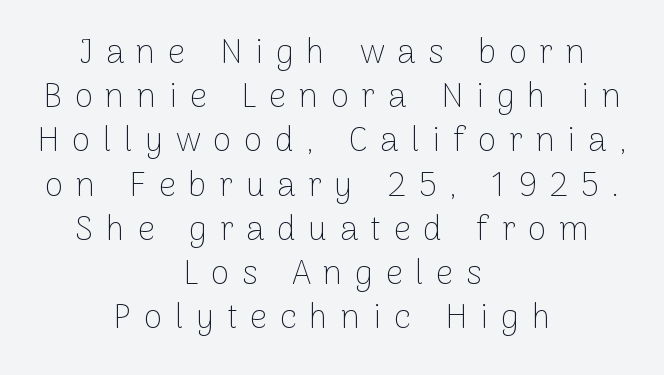
{"serif": "no", "italic": "no", "bold": "no", "weight": "thin", "width": "normal", "stroke_contrast": "low", "x_height": "medium", "monospaced": "no", "underline": "no", "align": "center", "line_spacing": "normal", "line_spacing_ratio": 1.3, "letter_spacing": "wide", "letter_spacing_em": 0.37, "glyph_px": 34}
